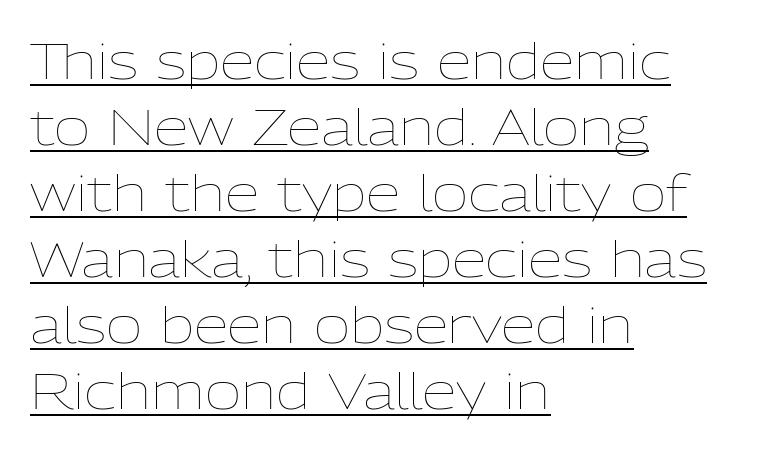
{"italic": "no", "bold": "no", "weight": "thin", "width": "normal", "stroke_contrast": "low", "x_height": "medium", "monospaced": "no", "underline": "yes", "align": "left", "line_spacing": "normal", "line_spacing_ratio": 1.32, "letter_spacing": "normal", "letter_spacing_em": 0.0, "glyph_px": 50}
